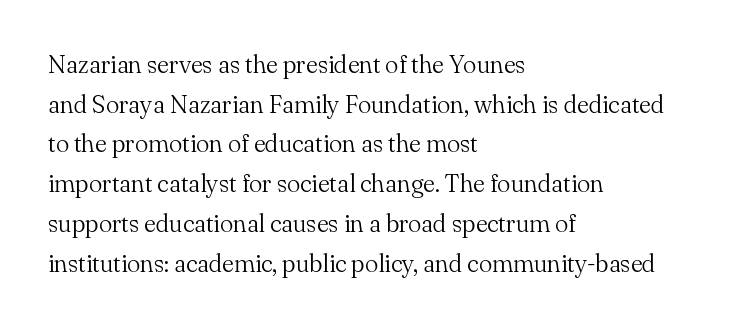
Q: Is the text bold? A: No.
Q: Is the text italic (slanted)? A: No, it is upright.
Q: Is the text underlined? A: No.
Q: How is the paragraph aligned? A: Left-aligned.
Q: Is the spacing between letters normal or unusually wide? A: Normal.
Q: Is the spacing between lines tight, normal or loose? A: Normal.
